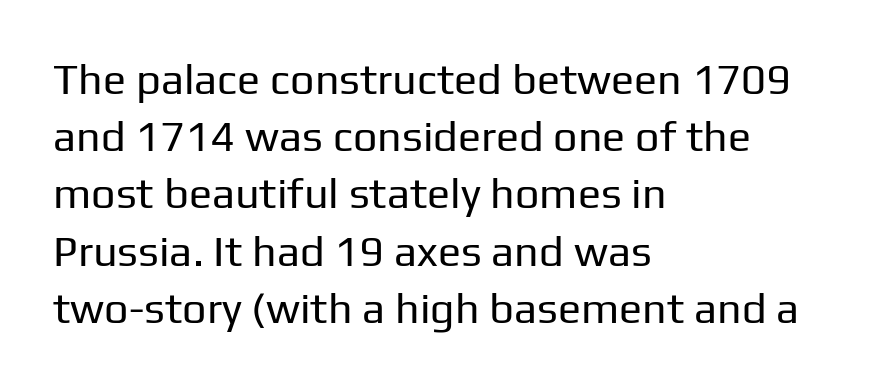
Q: Is the text bold? A: No.
Q: Is the text italic (slanted)? A: No, it is upright.
Q: Is the typeface a serif or a sans-serif typeface? A: Sans-serif.
Q: Is the text underlined? A: No.
Q: How is the paragraph aligned? A: Left-aligned.
Q: Is the spacing between letters normal or unusually wide? A: Normal.
Q: Is the spacing between lines tight, normal or loose? A: Normal.
Q: Width (condensed, normal, or wide)? A: Normal.
Q: Stroke contrast? A: Low.
Q: x-height? A: Medium.
Q: Monospaced? A: No.
